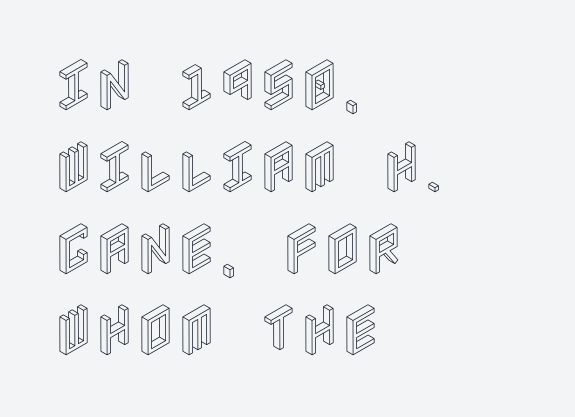
Q: Is the text italic (slanted)? A: No, it is upright.
Q: Is the text underlined? A: No.
Q: How is the paragraph aligned? A: Left-aligned.
Q: Is the spacing between letters normal or unusually wide? A: Normal.
Q: Is the spacing between lines tight, normal or loose? A: Normal.
Q: Width (condensed, normal, or wide)? A: Condensed.
Q: x-height? A: Large.
